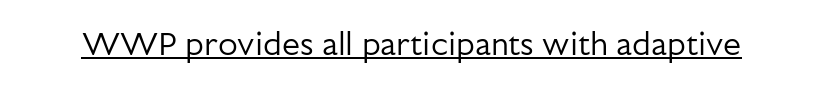
{"serif": "no", "italic": "no", "bold": "no", "weight": "regular", "width": "normal", "stroke_contrast": "low", "x_height": "medium", "monospaced": "no", "underline": "yes", "letter_spacing": "normal", "letter_spacing_em": 0.0, "glyph_px": 32}
